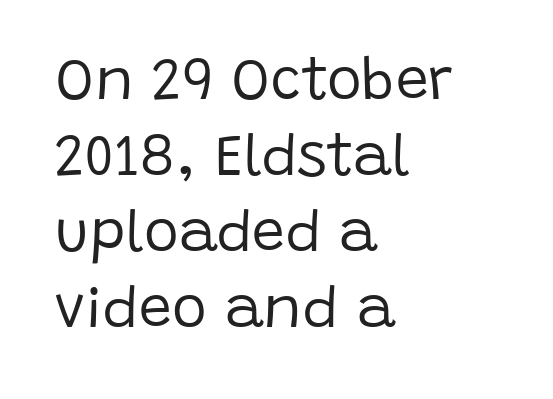
{"serif": "no", "italic": "no", "bold": "no", "weight": "regular", "width": "normal", "stroke_contrast": "low", "x_height": "large", "monospaced": "no", "underline": "no", "align": "left", "line_spacing": "normal", "line_spacing_ratio": 1.29, "letter_spacing": "normal", "letter_spacing_em": 0.0, "glyph_px": 59}
